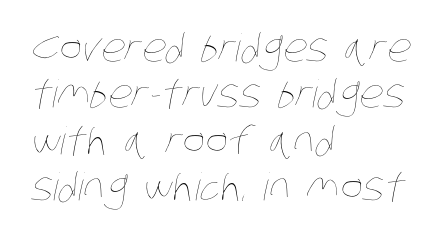
Q: Is the text bold? A: No.
Q: Is the text underlined? A: No.
Q: How is the paragraph aligned? A: Left-aligned.
Q: Is the spacing between letters normal or unusually wide? A: Normal.
Q: Width (condensed, normal, or wide)? A: Condensed.
Q: Stroke contrast? A: Low.
Q: x-height? A: Large.
Q: Monospaced? A: No.
